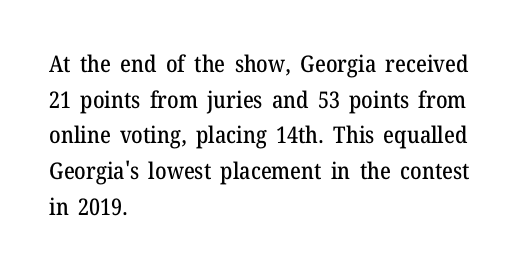
{"italic": "no", "underline": "no", "align": "left", "line_spacing": "normal", "line_spacing_ratio": 1.55, "letter_spacing": "normal", "letter_spacing_em": 0.0, "glyph_px": 23}
